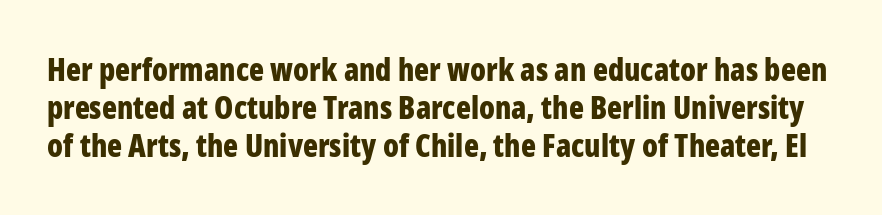
The image shows 31 px bold, condensed sans-serif type, upright; set line spacing 1.23x, normal letter spacing, not underlined; low stroke contrast and a medium x-height.
